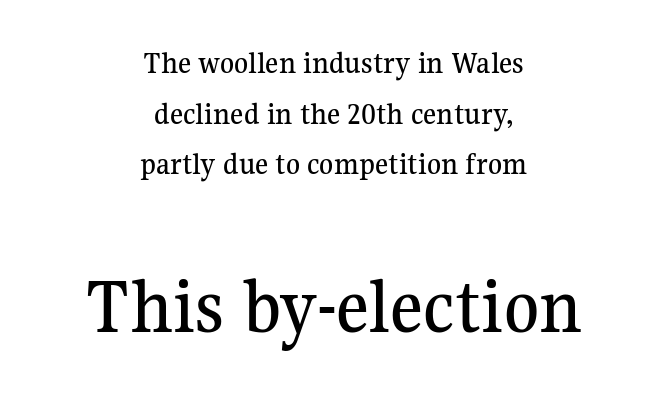
Q: Is the text italic (slanted)? A: No, it is upright.
Q: Is the typeface a serif or a sans-serif typeface? A: Serif.
Q: Is the text underlined? A: No.
Q: How is the paragraph aligned? A: Centered.
Q: Is the spacing between letters normal or unusually wide? A: Normal.
Q: Is the spacing between lines tight, normal or loose? A: Normal.
Q: Which block of text is set in a larger size, the first (top) or the second (bottom)? A: The second (bottom) one.
Q: Width (condensed, normal, or wide)? A: Normal.
Q: Stroke contrast? A: Medium.
Q: x-height? A: Medium.
Q: Monospaced? A: No.
